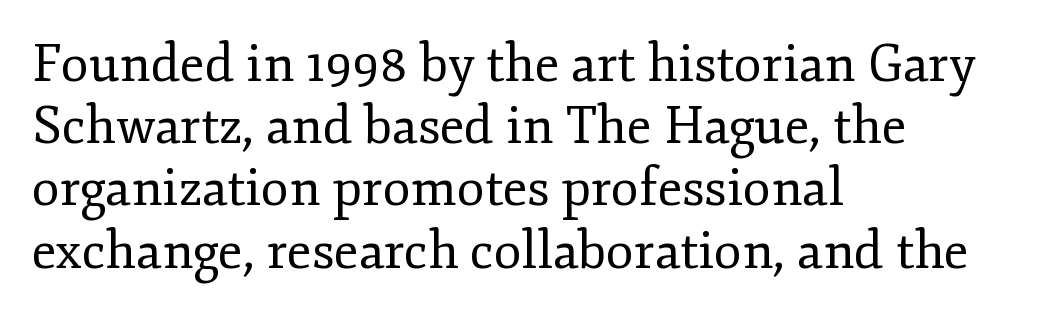
The image shows 51 px regular-weight serif type, upright; set left-aligned, line spacing 1.22x, normal letter spacing, not underlined; low stroke contrast and a small x-height.
